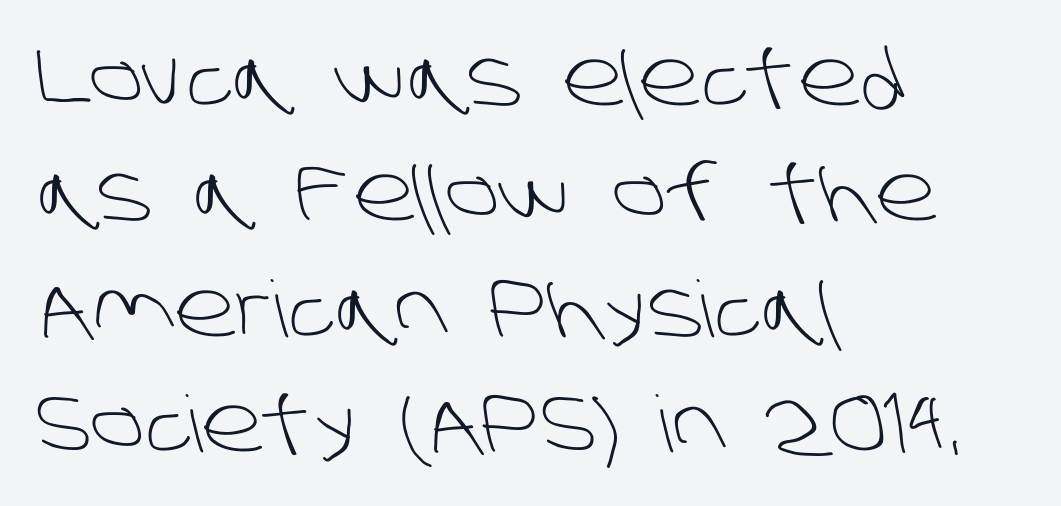
The lines are quadded left. The rendering keeps characters at their native spacing. The rendering uses natural spacing where letterforms have individual widths. Rule under the text: the space is simply empty. The vertical gap from one line to the next is medium.
